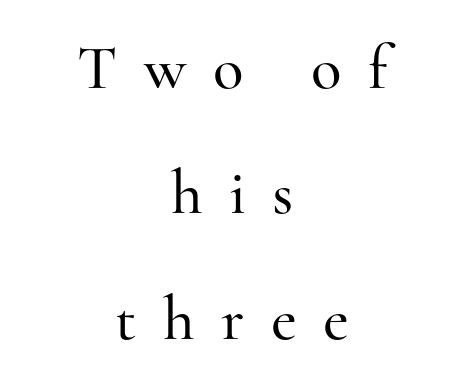
Q: Is the text italic (slanted)? A: No, it is upright.
Q: Is the typeface a serif or a sans-serif typeface? A: Serif.
Q: Is the text underlined? A: No.
Q: How is the paragraph aligned? A: Centered.
Q: Is the spacing between letters normal or unusually wide? A: Unusually wide.
Q: Is the spacing between lines tight, normal or loose? A: Loose.
Q: Width (condensed, normal, or wide)? A: Normal.
Q: Stroke contrast? A: High.
Q: x-height? A: Small.
Q: Monospaced? A: No.
